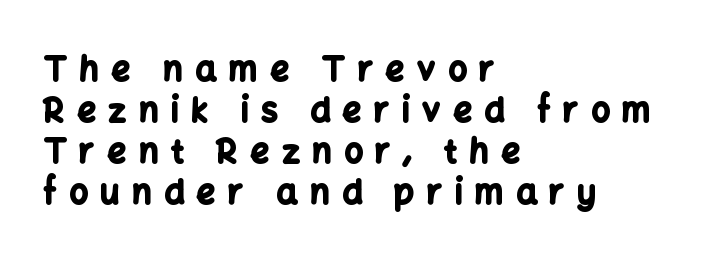
Q: Is the text bold? A: Yes.
Q: Is the text italic (slanted)? A: No, it is upright.
Q: Is the typeface a serif or a sans-serif typeface? A: Sans-serif.
Q: Is the text underlined? A: No.
Q: How is the paragraph aligned? A: Left-aligned.
Q: Is the spacing between letters normal or unusually wide? A: Unusually wide.
Q: Width (condensed, normal, or wide)? A: Normal.
Q: Stroke contrast? A: Low.
Q: x-height? A: Medium.
Q: Monospaced? A: No.
